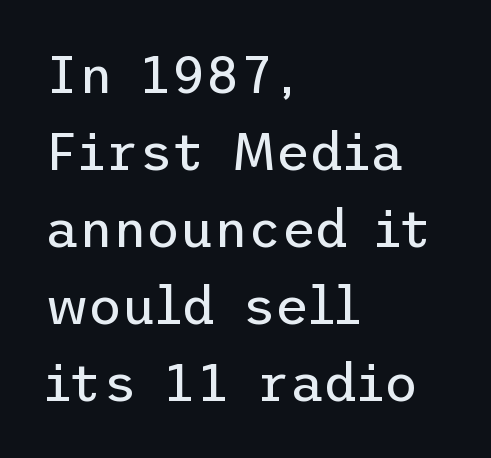
{"serif": "no", "italic": "no", "bold": "no", "weight": "regular", "width": "normal", "stroke_contrast": "low", "x_height": "medium", "underline": "no", "align": "left", "line_spacing": "normal", "line_spacing_ratio": 1.48, "letter_spacing": "normal", "letter_spacing_em": 0.0, "glyph_px": 52}
